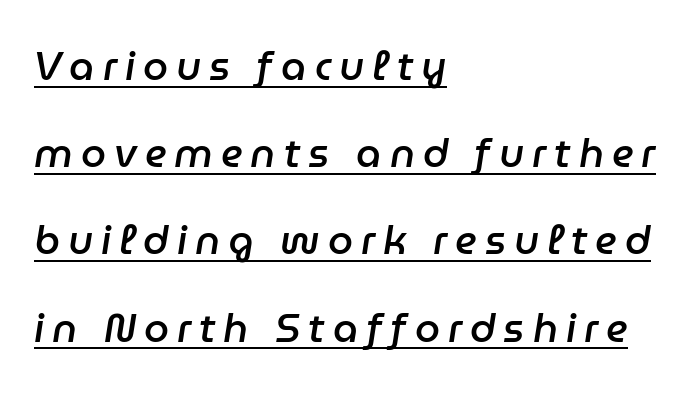
Slightly chunky letters — semibold, I'd say, not full bold. Inter-character spacing is expanded well beyond the font's built-in metrics. One glance says open: line gaps are wider than usual. These lines were composed using italics.
